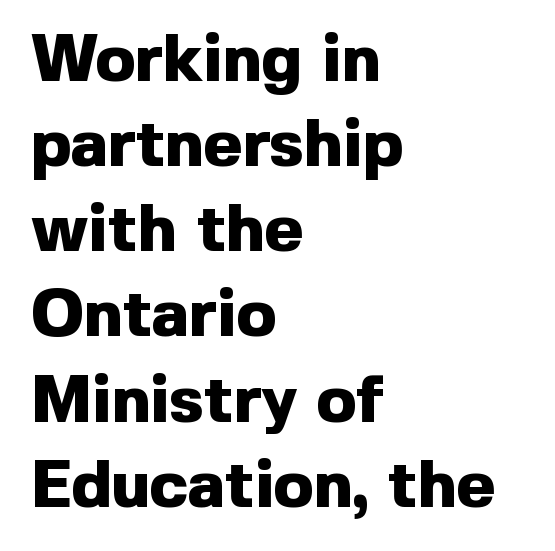
{"serif": "no", "italic": "no", "bold": "yes", "weight": "heavy", "width": "normal", "x_height": "medium", "monospaced": "no", "underline": "no", "align": "left", "line_spacing": "normal", "line_spacing_ratio": 1.29, "letter_spacing": "normal", "letter_spacing_em": 0.0, "glyph_px": 66}
